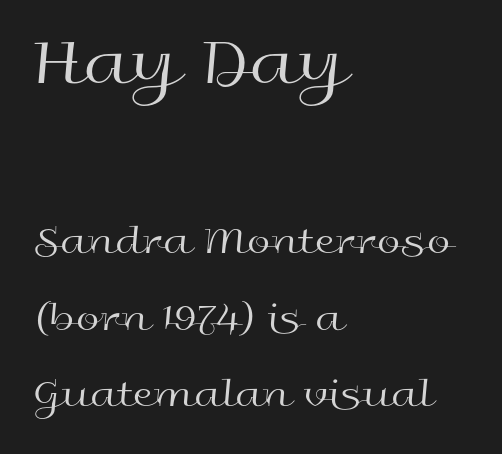
Q: Is the text bold? A: No.
Q: Is the text italic (slanted)? A: No, it is upright.
Q: Is the typeface a serif or a sans-serif typeface? A: Sans-serif.
Q: Is the text underlined? A: No.
Q: How is the paragraph aligned? A: Left-aligned.
Q: Is the spacing between letters normal or unusually wide? A: Normal.
Q: Which block of text is set in a larger size, the first (top) or the second (bottom)? A: The first (top) one.
Q: Width (condensed, normal, or wide)? A: Wide.
Q: x-height? A: Medium.
Q: Monospaced? A: No.
